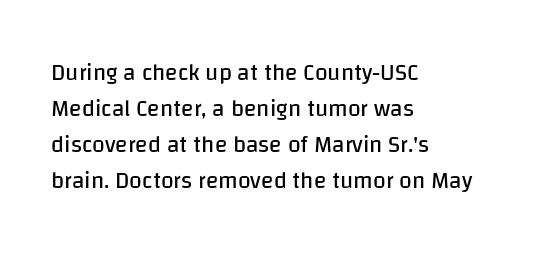
The image shows 23 px text type, upright; set left-aligned, normal line spacing (1.56x), normal letter spacing, not underlined.
